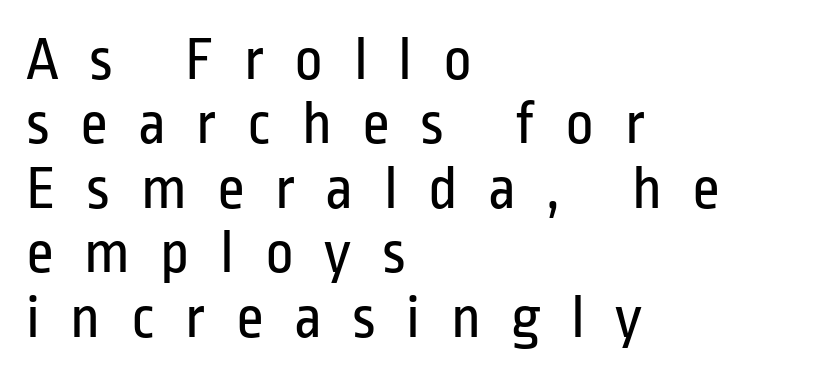
{"serif": "no", "italic": "no", "bold": "no", "weight": "regular", "width": "condensed", "stroke_contrast": "low", "x_height": "medium", "monospaced": "no", "underline": "no", "align": "left", "line_spacing": "tight", "line_spacing_ratio": 1.04, "letter_spacing": "wide", "letter_spacing_em": 0.49, "glyph_px": 62}
